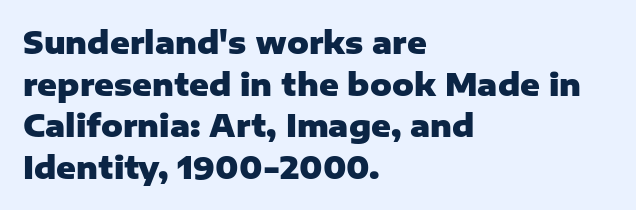
{"serif": "no", "italic": "no", "bold": "yes", "weight": "heavy", "width": "normal", "stroke_contrast": "low", "x_height": "medium", "monospaced": "no", "underline": "no", "align": "left", "line_spacing": "normal", "line_spacing_ratio": 1.39, "letter_spacing": "normal", "letter_spacing_em": 0.0, "glyph_px": 30}
